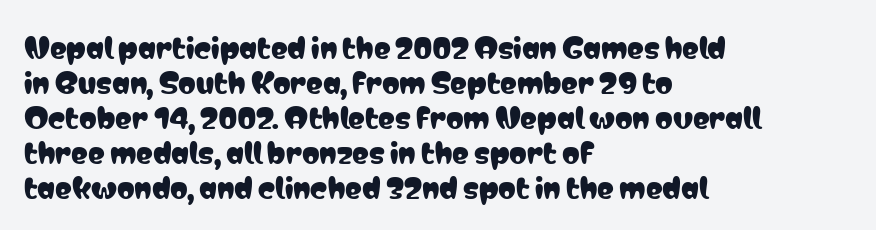
Examine the stroke ends and you'll find no serifs. Posture: vertical. The gap between lines stays unmarked. Caption: multi-line text, flush left, ragged right. Here the designer chose a conventional face with non-uniform glyph widths.
